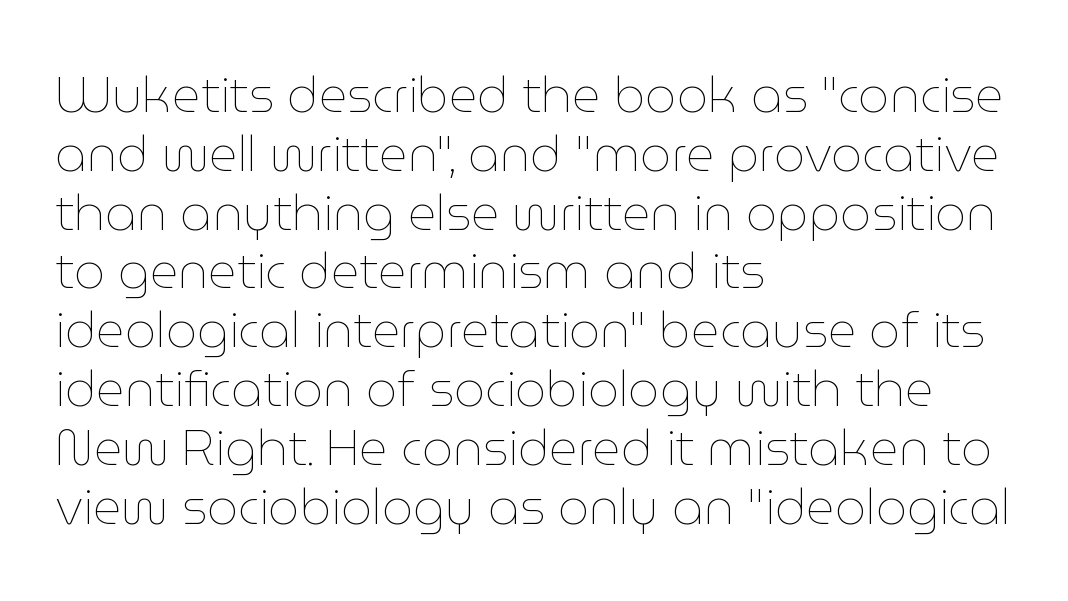
{"italic": "no", "bold": "no", "weight": "thin", "width": "normal", "stroke_contrast": "low", "x_height": "medium", "monospaced": "no", "underline": "no", "align": "left", "line_spacing_ratio": 1.2, "letter_spacing": "normal", "letter_spacing_em": 0.0, "glyph_px": 49}
